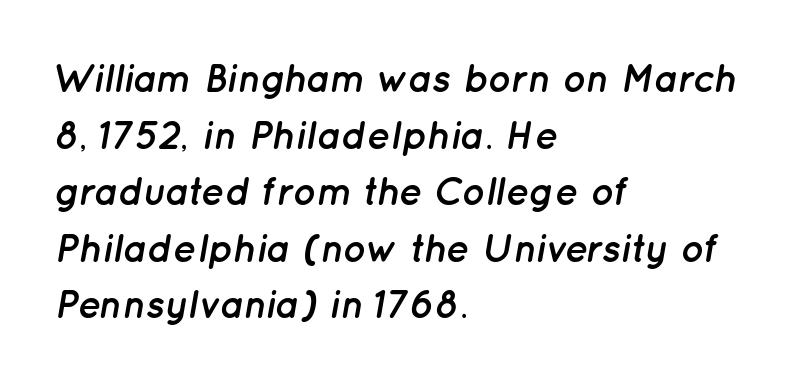
Q: Is the text bold? A: Yes.
Q: Is the text italic (slanted)? A: Yes, it leans right by about 12 degrees.
Q: Is the text underlined? A: No.
Q: How is the paragraph aligned? A: Left-aligned.
Q: Is the spacing between letters normal or unusually wide? A: Normal.
Q: Is the spacing between lines tight, normal or loose? A: Normal.
Q: Width (condensed, normal, or wide)? A: Normal.
Q: Stroke contrast? A: Low.
Q: x-height? A: Medium.
Q: Monospaced? A: No.
